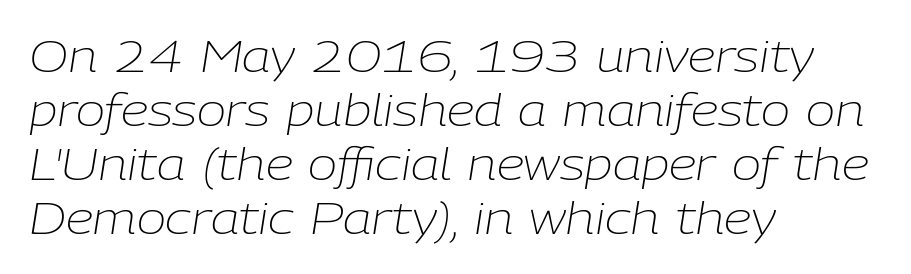
The image shows 44 px light type, italic (leaning right); set left-aligned, line spacing 1.23x, normal letter spacing, not underlined; low stroke contrast and a medium x-height.
